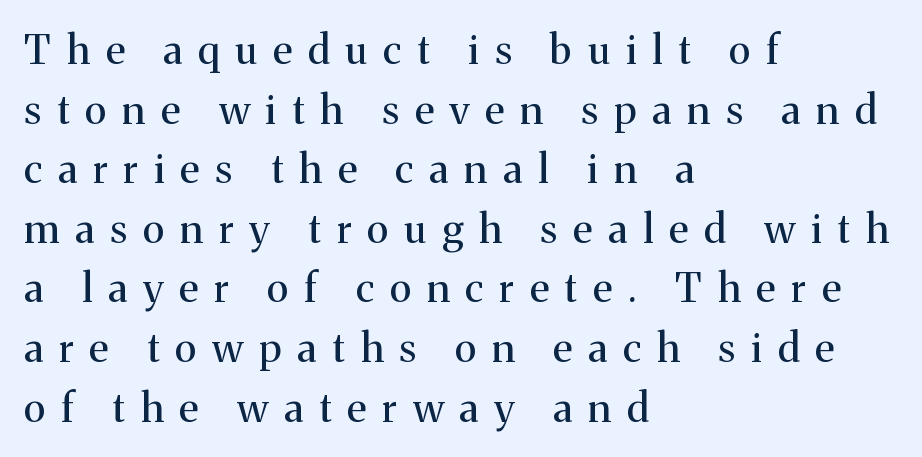
Q: Is the text bold? A: No.
Q: Is the text italic (slanted)? A: No, it is upright.
Q: Is the typeface a serif or a sans-serif typeface? A: Serif.
Q: Is the text underlined? A: No.
Q: How is the paragraph aligned? A: Left-aligned.
Q: Is the spacing between letters normal or unusually wide? A: Unusually wide.
Q: Is the spacing between lines tight, normal or loose? A: Normal.
Q: Width (condensed, normal, or wide)? A: Normal.
Q: Stroke contrast? A: Medium.
Q: x-height? A: Medium.
Q: Monospaced? A: No.
